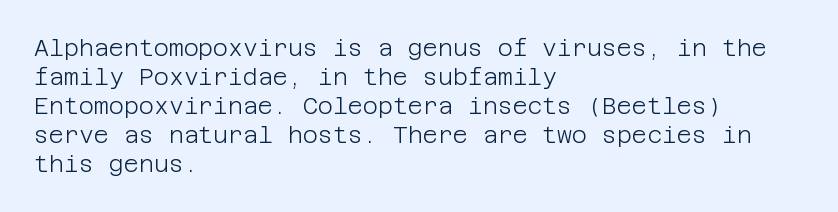
A typesetter would call this zero additional tracking. If you drew a line through each stem, it would be perfectly vertical. This block has exactly the height ordinary leading produces. Teacher's note: observe the even left margin — that is flush-left alignment. The area under the type is left untouched. This is not heavy type; no bold has been used.
